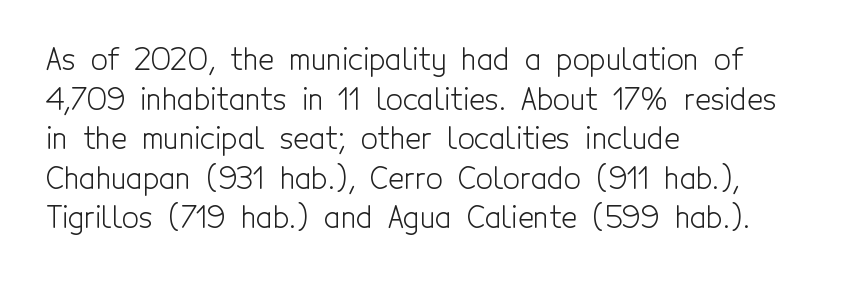
The image shows 30 px light, condensed sans-serif type, upright; set left-aligned, normal line spacing (1.32x), normal letter spacing, not underlined; a medium x-height.
